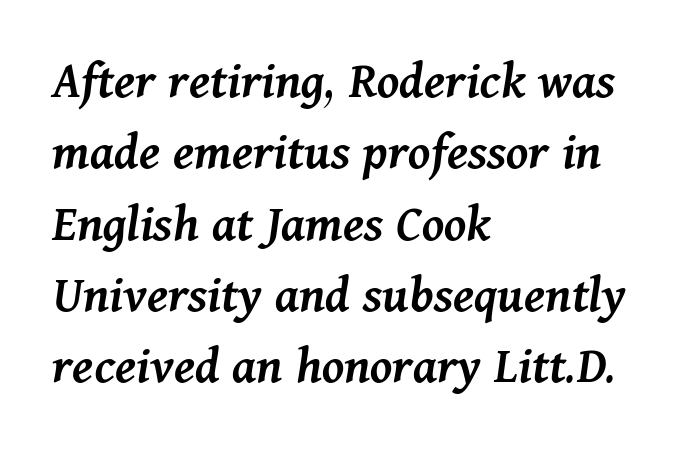
Q: Is the text bold? A: Semi-bold.
Q: Is the text italic (slanted)? A: Yes, it leans right by about 11 degrees.
Q: Is the text underlined? A: No.
Q: How is the paragraph aligned? A: Left-aligned.
Q: Is the spacing between letters normal or unusually wide? A: Normal.
Q: Is the spacing between lines tight, normal or loose? A: Normal.
Q: Width (condensed, normal, or wide)? A: Normal.
Q: Stroke contrast? A: Medium.
Q: x-height? A: Medium.
Q: Monospaced? A: No.
